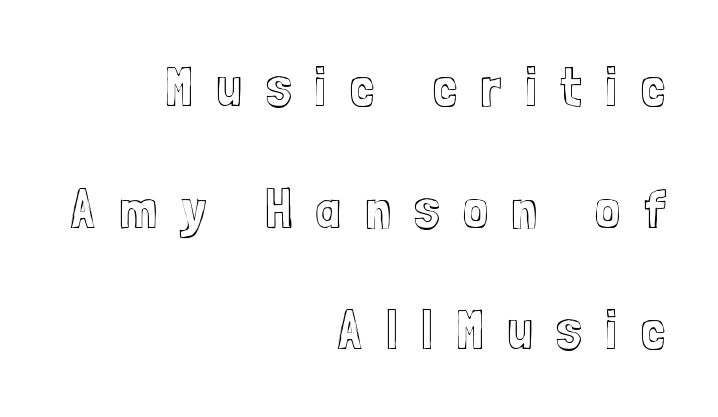
One-word summary of the alignment: right. This block would shrink considerably if given ordinary leading; it's expanded now. In terms of letterspacing, this is a distinctly airy, spread setting. Upright lettering throughout. Each letter keeps its own natural width here, so spacing adapts to shape. A bare baseline throughout the passage.
